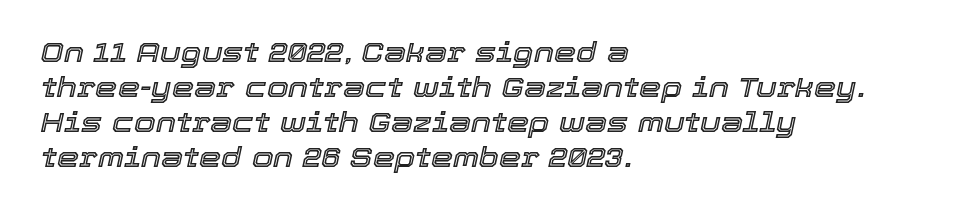
Q: Is the text italic (slanted)? A: Yes, it leans right by about 12 degrees.
Q: Is the text underlined? A: No.
Q: How is the paragraph aligned? A: Left-aligned.
Q: Is the spacing between letters normal or unusually wide? A: Normal.
Q: Is the spacing between lines tight, normal or loose? A: Normal.
Q: Width (condensed, normal, or wide)? A: Normal.
Q: x-height? A: Medium.
Q: Monospaced? A: No.
